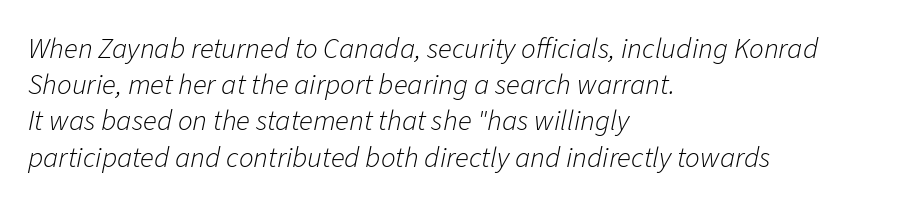
These lines keep a tight, regular rhythm from letter to letter. This rendering uses left alignment, leaving the right contour irregular. The cut favours lightness, reaching ordinary text weight at its darkest. A normal amount of white space separates one row of letters from the next. Words float on clear page, feet unadorned. You could not count columns in this text — the font is proportionally spaced.
